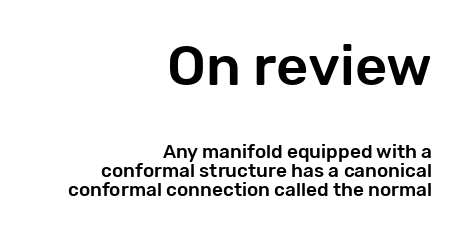
The lettering stays uniformly vertical, giving the passage a roman look. Has an underline been added? It has not. This block would grow much taller if given ordinary leading; it's compressed now. These two chunks differ in scale, with the top chunk taking the larger measure. Tracking here is standard; glyphs follow each other at the usual distance.
